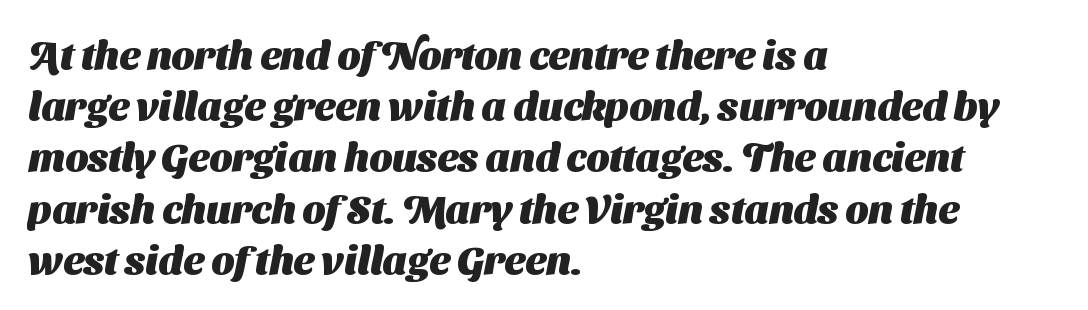
The image shows 40 px heavy sans-serif type; set left-aligned, normal line spacing (1.28x), normal letter spacing, not underlined; medium stroke contrast and a medium x-height.
